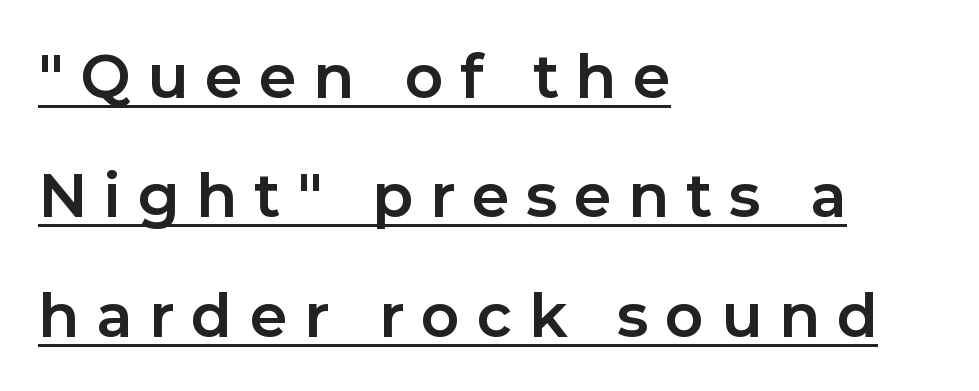
The image shows 60 px bold sans-serif type, upright; set left-aligned, loose line spacing (1.99x), unusually wide letter spacing (+0.28 em), underlined; low stroke contrast and a medium x-height.
